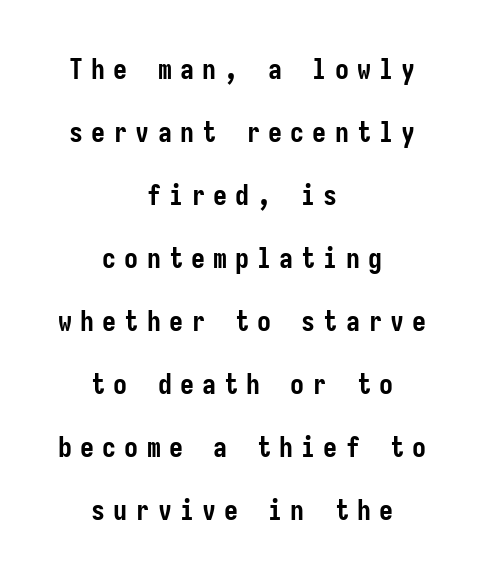
Designer's note — italics off, roman on. Strong, thick strokes mark this as bold type. The area under the type is left untouched. Tracking here is generous; glyphs stand well apart from one another. Examine the stroke ends and you'll find no serifs.
